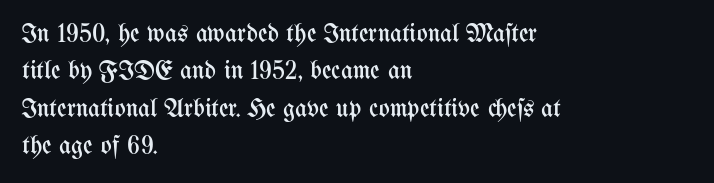
Is the letter spacing exaggerated? No — it looks like the ordinary default. This block has exactly the height ordinary leading produces. This is the regular roman posture of the typeface. Weight: not bold — regular or lighter.
